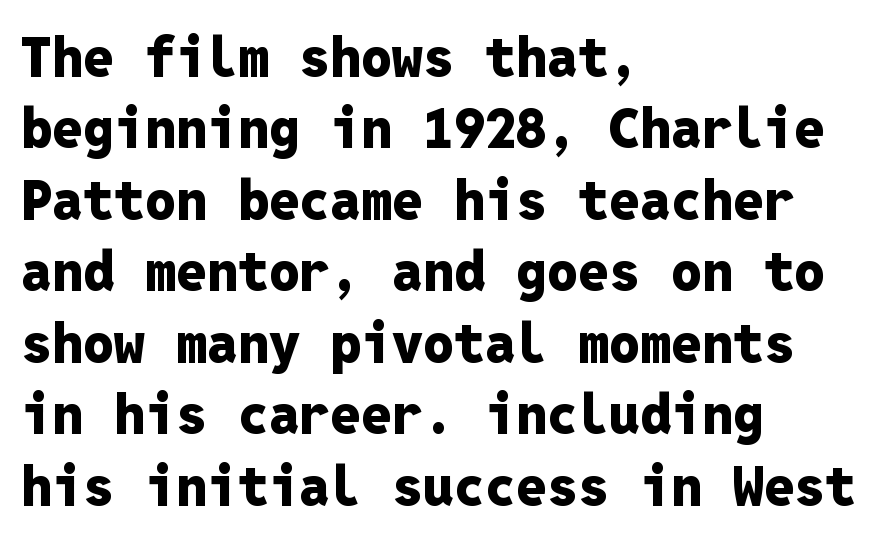
{"serif": "no", "italic": "no", "bold": "yes", "weight": "heavy", "width": "normal", "stroke_contrast": "low", "x_height": "medium", "monospaced": "yes", "underline": "no", "align": "left", "line_spacing": "normal", "line_spacing_ratio": 1.3, "letter_spacing": "normal", "letter_spacing_em": 0.0, "glyph_px": 55}
